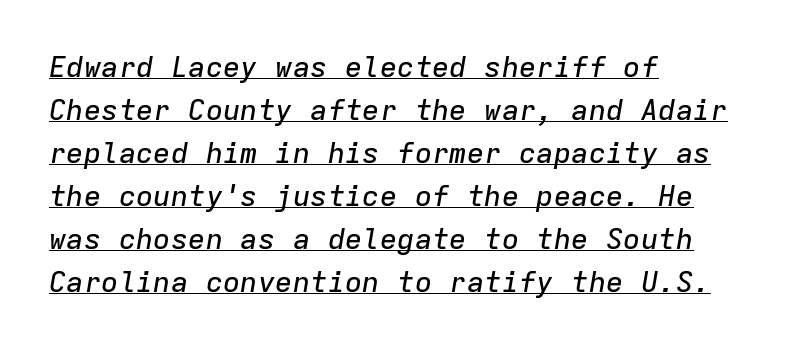
A continuous stroke trails under the words, as in a hyperlink. The face used here is rendered with its standard letterfit. Would a proofreader flag this as italicized? Yes. Baseline-to-baseline distance is the conventional proportion of letter height.
